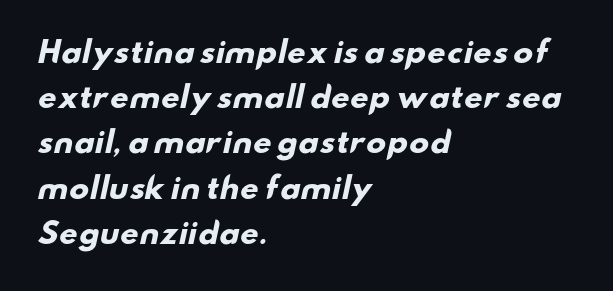
{"serif": "no", "bold": "yes", "weight": "heavy", "width": "wide", "stroke_contrast": "low", "x_height": "small", "monospaced": "no", "underline": "no", "align": "left", "line_spacing": "normal", "line_spacing_ratio": 1.56, "letter_spacing": "normal", "letter_spacing_em": 0.0, "glyph_px": 29}
